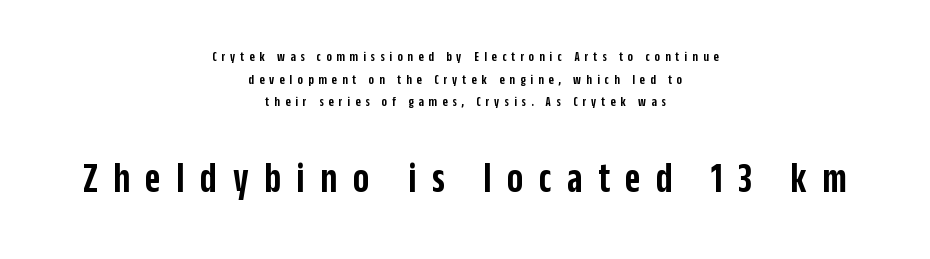
These lines stack symmetrically, like a column narrowing and widening about its center. The following chunk of copy outweighs the initial chunk in type size. No word sits above an underline. Italic: no, the glyphs are upright roman. Unlike a traditional serif, this face leaves its strokes unadorned. A typesetter would call this heavily tracked-out type.
